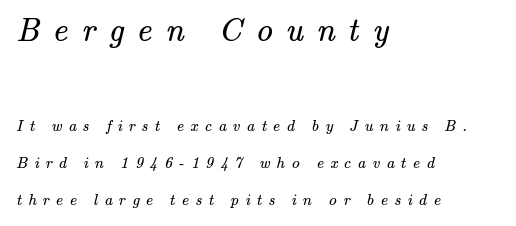
The image shows 33 px regular-weight serif type; set left-aligned, loose line spacing (2.32x), unusually wide letter spacing (+0.4 em), not underlined; the first (top) block is 2.06x larger; medium stroke contrast and a small x-height.
